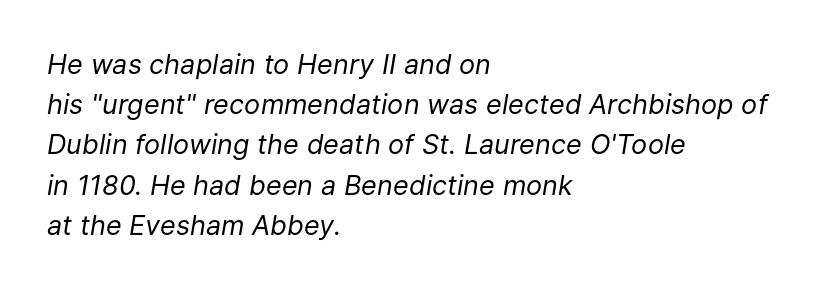
{"italic": "yes", "lean": "right", "slant_degrees": 9, "bold": "no", "underline": "no", "align": "left", "line_spacing": "normal", "line_spacing_ratio": 1.49, "letter_spacing": "normal", "letter_spacing_em": 0.0, "glyph_px": 27}
